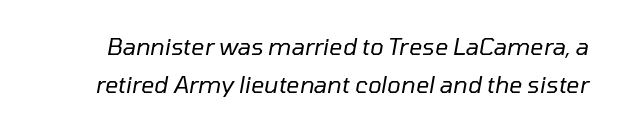
The face used here is rendered with its standard letterfit. The rendering uses a moderate line-height, typical for paragraphs. Descenders are the only things crossing below the line. No letter is thick-stroked: the sample isn't bold. Would a proofreader flag this as italicized? Yes.
